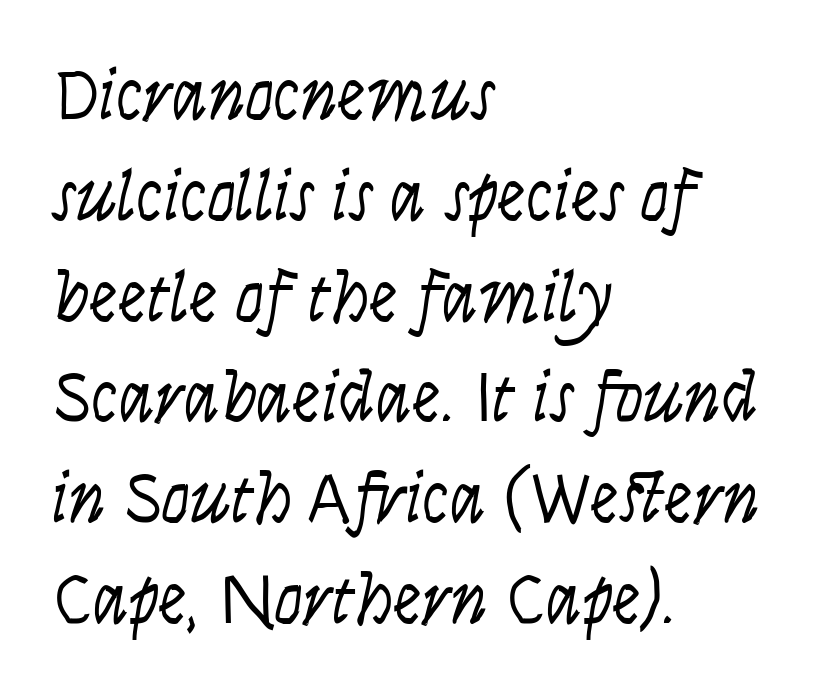
In CSS terms this would be text-align: left. Unbolded letterforms with no extra heft. The baseline area is clear. A typesetter would mark this as italic. Reading down the column, the eye jumps a familiar distance to each next line. Tracking value appears to be zero — textbook default spacing.
